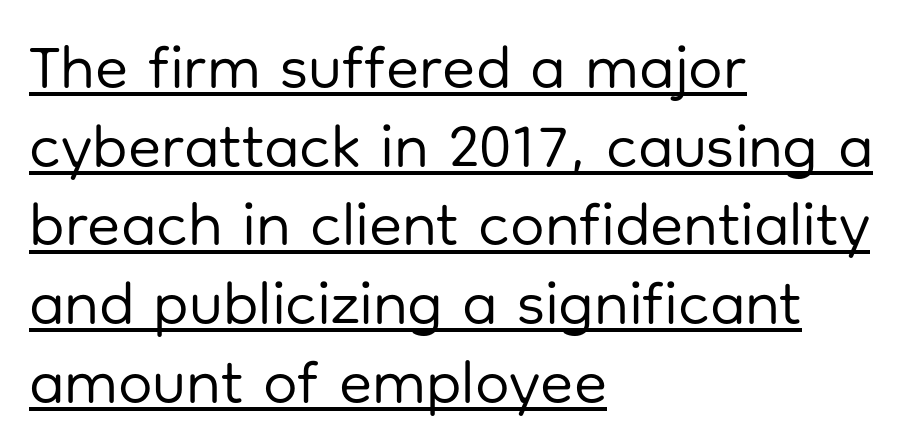
The image shows 61 px regular-weight sans-serif type, upright; set left-aligned, normal line spacing (1.29x), normal letter spacing, underlined; low stroke contrast and a medium x-height.
